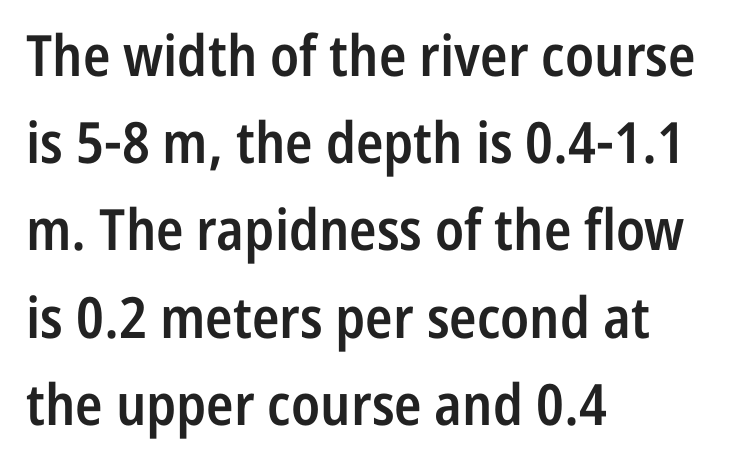
Q: Is the text bold? A: Semi-bold.
Q: Is the text italic (slanted)? A: No, it is upright.
Q: Is the typeface a serif or a sans-serif typeface? A: Sans-serif.
Q: Is the text underlined? A: No.
Q: How is the paragraph aligned? A: Left-aligned.
Q: Is the spacing between letters normal or unusually wide? A: Normal.
Q: Is the spacing between lines tight, normal or loose? A: Normal.
Q: Width (condensed, normal, or wide)? A: Condensed.
Q: Stroke contrast? A: Low.
Q: x-height? A: Medium.
Q: Monospaced? A: No.
